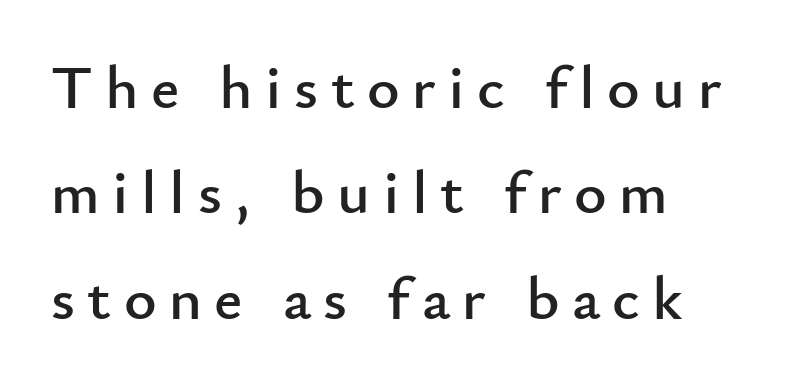
{"serif": "no", "italic": "no", "width": "normal", "stroke_contrast": "low", "x_height": "small", "monospaced": "no", "underline": "no", "align": "left", "line_spacing": "normal", "line_spacing_ratio": 1.7, "letter_spacing": "wide", "letter_spacing_em": 0.2, "glyph_px": 62}
